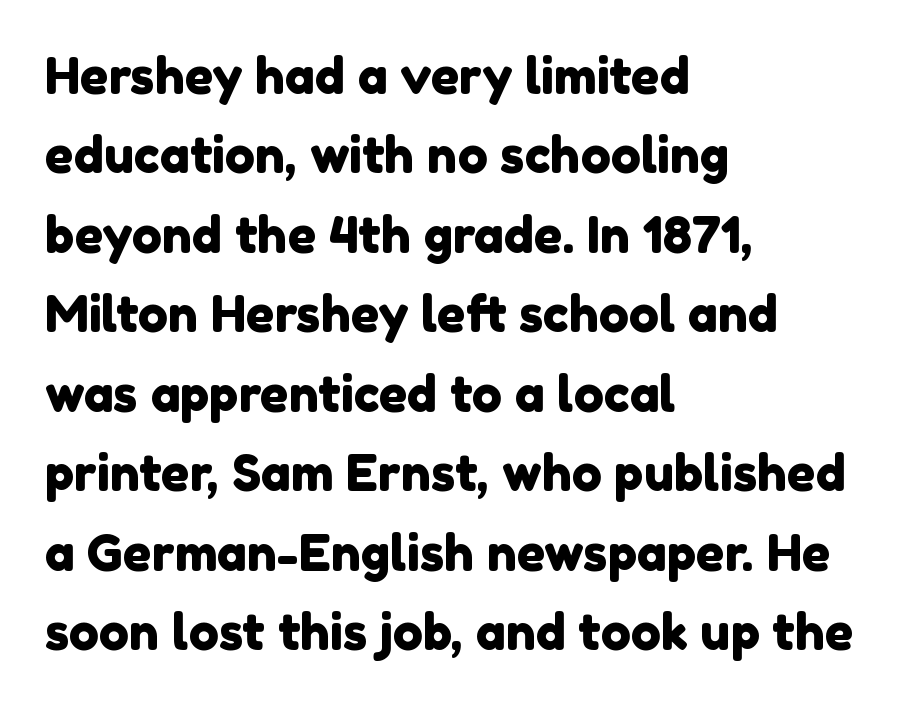
{"serif": "no", "width": "normal", "x_height": "medium", "monospaced": "no", "underline": "no", "align": "left", "line_spacing": "normal", "line_spacing_ratio": 1.59, "letter_spacing": "normal", "letter_spacing_em": 0.0, "glyph_px": 50}
